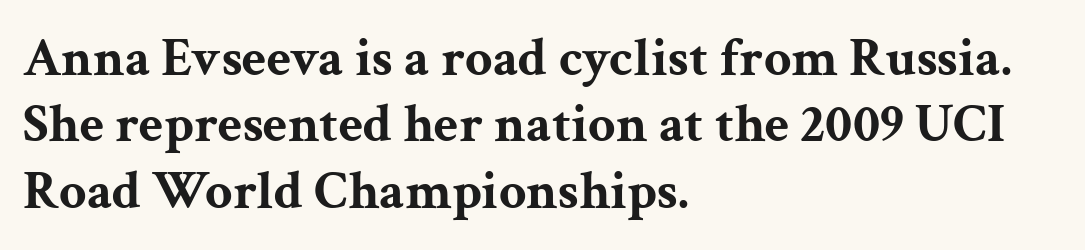
Q: Is the text bold? A: Yes.
Q: Is the text italic (slanted)? A: No, it is upright.
Q: Is the typeface a serif or a sans-serif typeface? A: Serif.
Q: Is the text underlined? A: No.
Q: How is the paragraph aligned? A: Left-aligned.
Q: Is the spacing between letters normal or unusually wide? A: Normal.
Q: Width (condensed, normal, or wide)? A: Wide.
Q: Stroke contrast? A: Medium.
Q: x-height? A: Medium.
Q: Monospaced? A: No.
